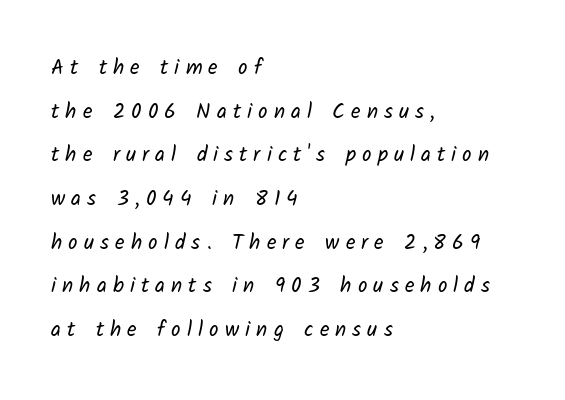
Rows of type keep a wide berth in the vertical direction. The letters are spread apart with noticeably loose tracking. Bare-footed words on every line. A light-to-regular cut is what we see here.
